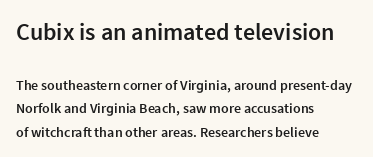
Visually the block forms a straight wall on the left and a jagged coastline on the right. Horizontal bands of white between lines are of average thickness. This rendering features lettering with no underline. Bold? Not quite — semibold, heavier than regular but stopping short. Default kerning and tracking; the words read as compact shapes. This is roman type, the default non-slanted kind.
